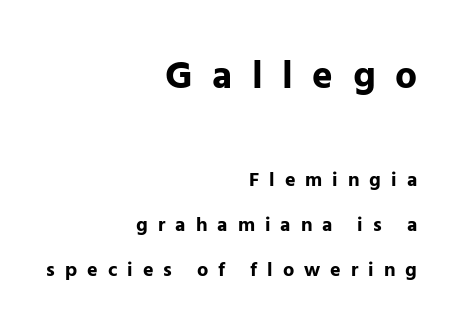
{"serif": "no", "italic": "no", "bold": "yes", "weight": "bold", "width": "normal", "stroke_contrast": "low", "x_height": "medium", "monospaced": "no", "underline": "no", "align": "right", "line_spacing": "loose", "line_spacing_ratio": 2.25, "letter_spacing": "wide", "letter_spacing_em": 0.5, "larger_block": "first", "size_ratio": 1.95, "glyph_px": 39}
